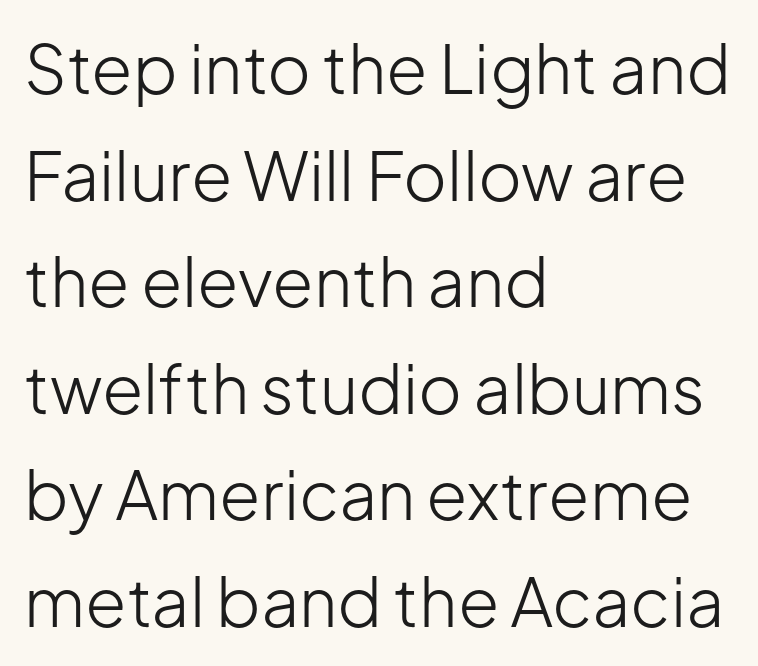
Q: Is the text bold? A: No.
Q: Is the text italic (slanted)? A: No, it is upright.
Q: Is the typeface a serif or a sans-serif typeface? A: Sans-serif.
Q: Is the text underlined? A: No.
Q: How is the paragraph aligned? A: Left-aligned.
Q: Is the spacing between letters normal or unusually wide? A: Normal.
Q: Is the spacing between lines tight, normal or loose? A: Normal.
Q: Width (condensed, normal, or wide)? A: Normal.
Q: Stroke contrast? A: Low.
Q: x-height? A: Medium.
Q: Monospaced? A: No.
